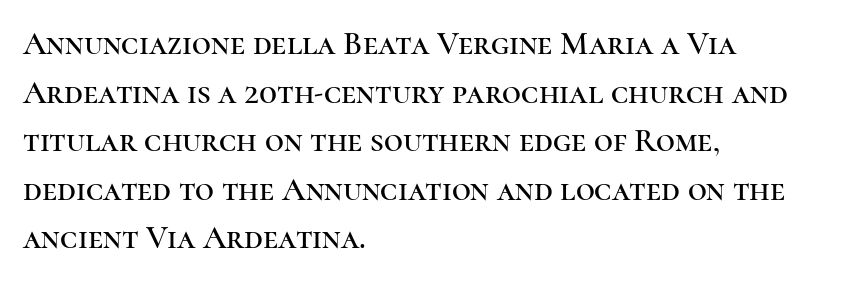
Q: Is the text italic (slanted)? A: No, it is upright.
Q: Is the typeface a serif or a sans-serif typeface? A: Serif.
Q: Is the text underlined? A: No.
Q: How is the paragraph aligned? A: Left-aligned.
Q: Is the spacing between letters normal or unusually wide? A: Normal.
Q: Is the spacing between lines tight, normal or loose? A: Normal.
Q: Width (condensed, normal, or wide)? A: Normal.
Q: Stroke contrast? A: High.
Q: x-height? A: Medium.
Q: Monospaced? A: No.
